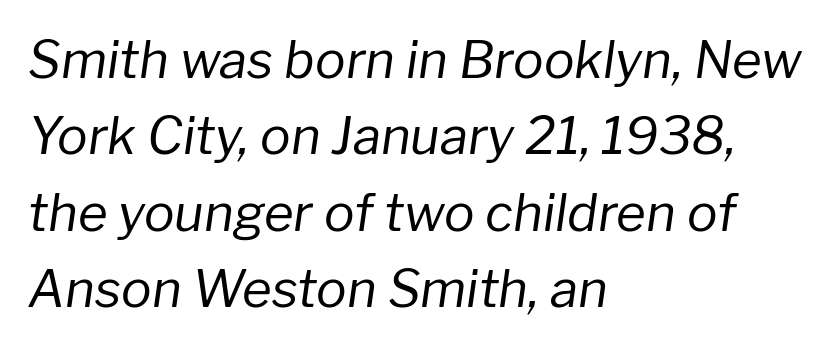
{"italic": "yes", "lean": "right", "slant_degrees": 8, "bold": "no", "weight": "regular", "width": "normal", "stroke_contrast": "low", "x_height": "medium", "monospaced": "no", "underline": "no", "align": "left", "line_spacing": "normal", "line_spacing_ratio": 1.5, "letter_spacing": "normal", "letter_spacing_em": 0.0, "glyph_px": 51}
